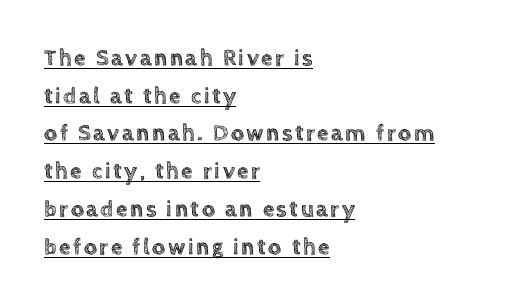
{"italic": "no", "underline": "yes", "align": "left", "line_spacing": "normal", "line_spacing_ratio": 1.64, "glyph_px": 23}
